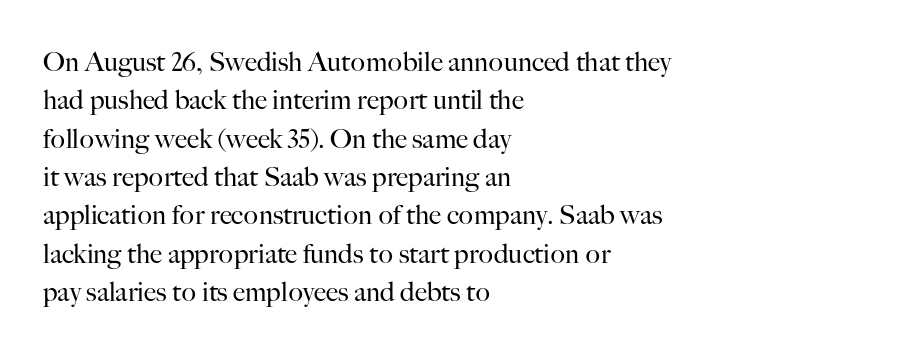
The image shows 27 px text type, upright; set left-aligned, normal line spacing (1.42x), normal letter spacing, not underlined.
